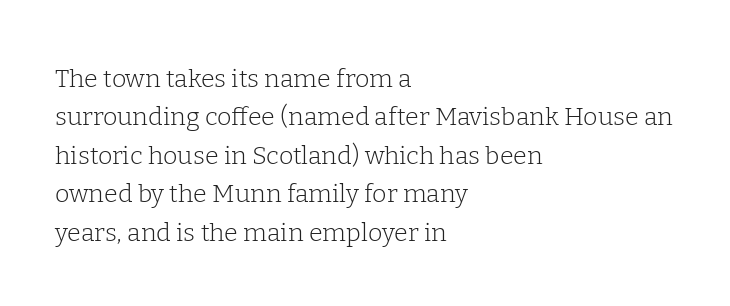
Q: Is the text bold? A: No.
Q: Is the text italic (slanted)? A: No, it is upright.
Q: Is the text underlined? A: No.
Q: How is the paragraph aligned? A: Left-aligned.
Q: Is the spacing between letters normal or unusually wide? A: Normal.
Q: Is the spacing between lines tight, normal or loose? A: Normal.
